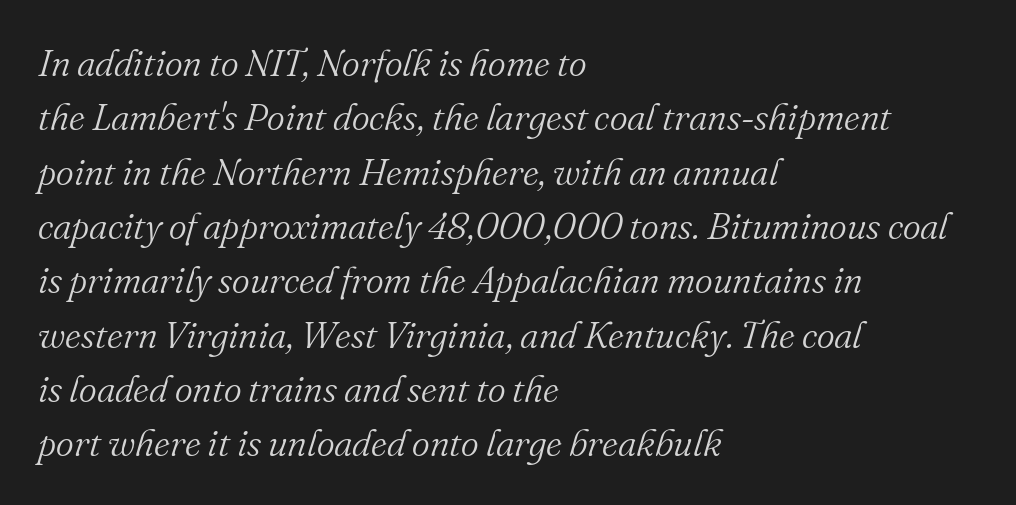
The image shows 38 px light serif type, italic (leaning right); set left-aligned, normal line spacing (1.43x), normal letter spacing, not underlined; medium stroke contrast and a small x-height.
